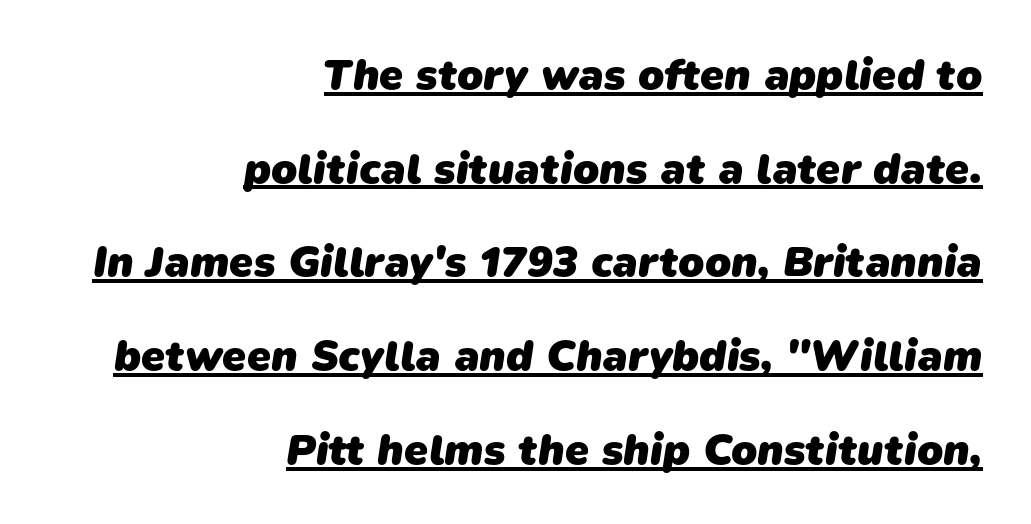
A typesetter would label this face a sans. This is underlined copy, the kind a proofreader might mark for attention. Line ends are locked; line starts wander. Is the letter spacing exaggerated? No — it looks like the ordinary default. This sample has the flowing, uneven cadence of proportional lettering. The rendering uses a large line-height, opening up the rows.
